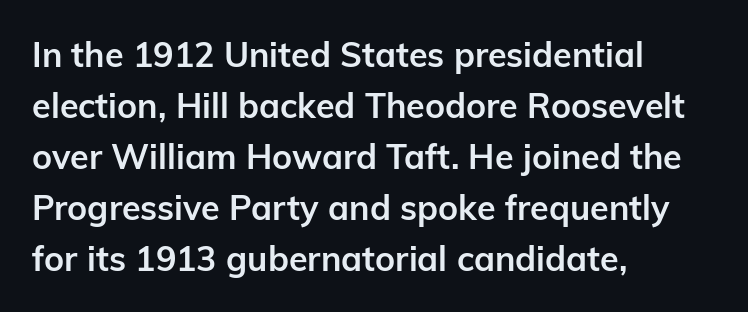
Q: Is the text bold? A: Yes.
Q: Is the text italic (slanted)? A: No, it is upright.
Q: Is the typeface a serif or a sans-serif typeface? A: Sans-serif.
Q: Is the text underlined? A: No.
Q: How is the paragraph aligned? A: Left-aligned.
Q: Is the spacing between letters normal or unusually wide? A: Normal.
Q: Is the spacing between lines tight, normal or loose? A: Normal.
Q: Width (condensed, normal, or wide)? A: Normal.
Q: Stroke contrast? A: Low.
Q: x-height? A: Medium.
Q: Monospaced? A: No.
